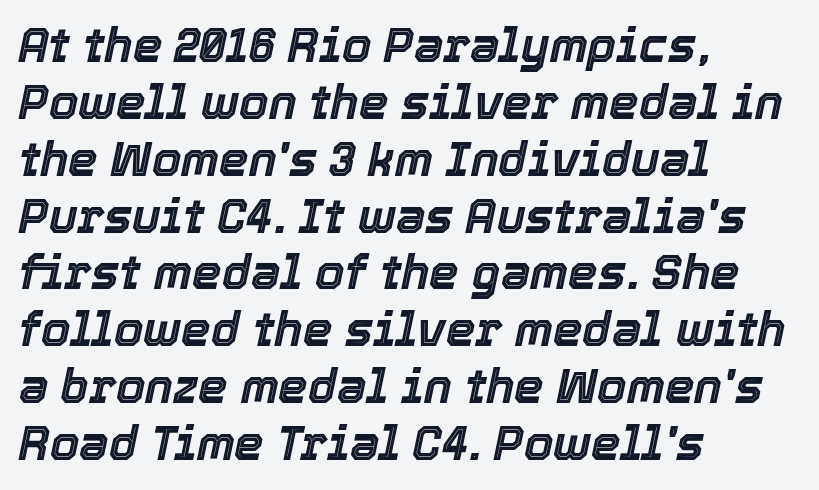
Q: Is the text italic (slanted)? A: Yes, it leans right by about 12 degrees.
Q: Is the text underlined? A: No.
Q: How is the paragraph aligned? A: Left-aligned.
Q: Is the spacing between letters normal or unusually wide? A: Normal.
Q: Width (condensed, normal, or wide)? A: Normal.
Q: x-height? A: Medium.
Q: Monospaced? A: No.
